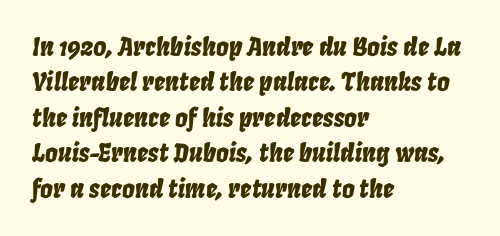
Type without underlining. Default kerning and tracking; the words read as compact shapes. Rows of type keep a routine distance in the vertical direction. The rendering applies a slant to the glyphs.
